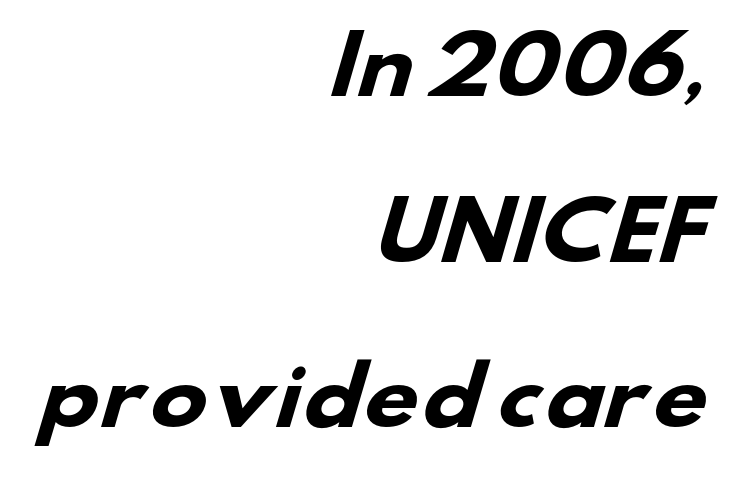
Any mark beneath the type? The region is blank. Spacing between characters is what you'd get straight out of the box. The lines are quadded right. Is the type bold? Yes — the strokes are clearly thick and heavy. Each letter keeps its own natural width here, so spacing adapts to shape.
